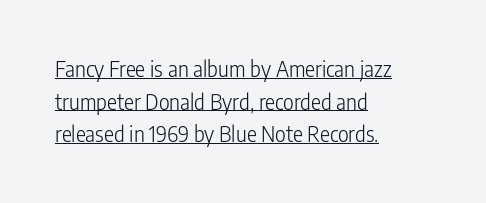
The image shows 21 px text type, upright; set left-aligned, normal line spacing (1.55x), normal letter spacing, underlined.
